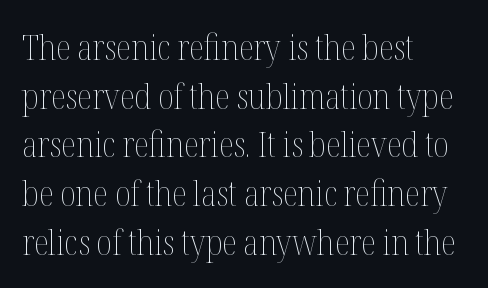
The line texture is even and compact thanks to regular tracking. Each new line begins a customary step beneath the previous one. This sample is left-justified, so line endings fall wherever the words run out. Think of a printed novel: that variable character pitch is what you see here. Upright lettering throughout. The font sits on the lighter half of the weight spectrum, regular included.
